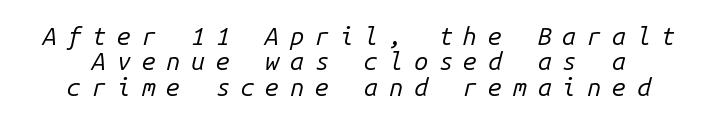
{"italic": "yes", "lean": "right", "slant_degrees": 14, "bold": "no", "underline": "no", "line_spacing": "tight", "line_spacing_ratio": 1.02, "letter_spacing": "wide", "letter_spacing_em": 0.43, "glyph_px": 25}
